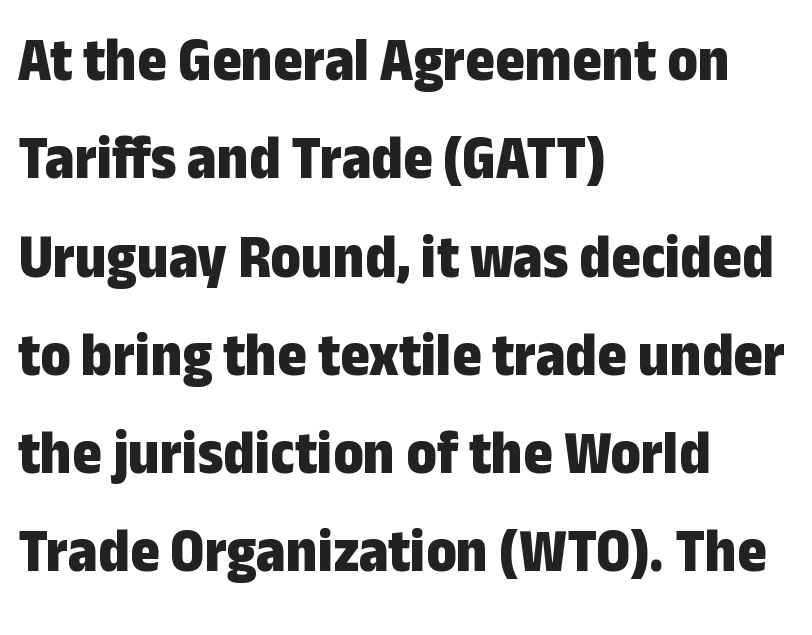
{"serif": "no", "italic": "no", "bold": "yes", "weight": "bold", "width": "condensed", "stroke_contrast": "low", "x_height": "medium", "monospaced": "no", "underline": "no", "align": "left", "line_spacing": "normal", "line_spacing_ratio": 1.56, "letter_spacing": "normal", "letter_spacing_em": 0.0, "glyph_px": 63}
